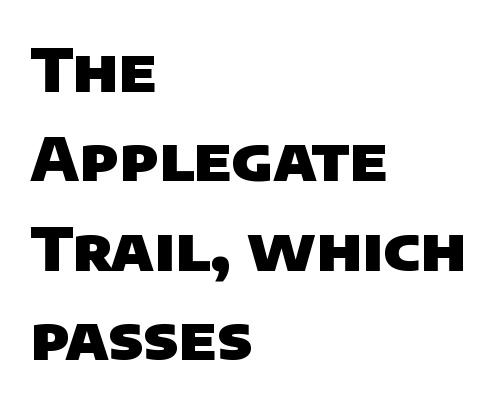
Q: Is the text bold? A: Yes.
Q: Is the typeface a serif or a sans-serif typeface? A: Sans-serif.
Q: Is the text underlined? A: No.
Q: How is the paragraph aligned? A: Left-aligned.
Q: Is the spacing between letters normal or unusually wide? A: Normal.
Q: Is the spacing between lines tight, normal or loose? A: Normal.
Q: Width (condensed, normal, or wide)? A: Normal.
Q: Stroke contrast? A: Low.
Q: x-height? A: Large.
Q: Monospaced? A: No.
